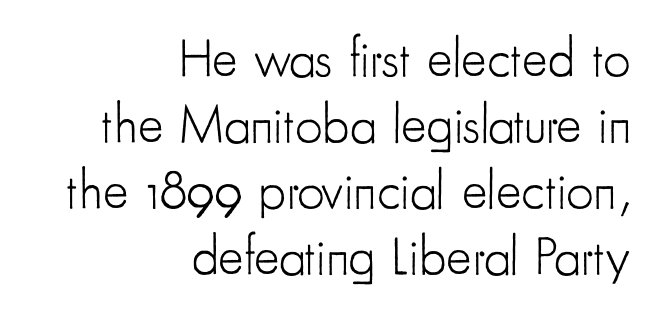
Weight: in the light-to-regular range. You can tell from the bare stems that sans-serif type was used. Looks like regular typesetting: each glyph gets only the width it needs. How are the letters spaced? Ordinarily, with no added tracking. These lines stack with their right ends in a neat column.
